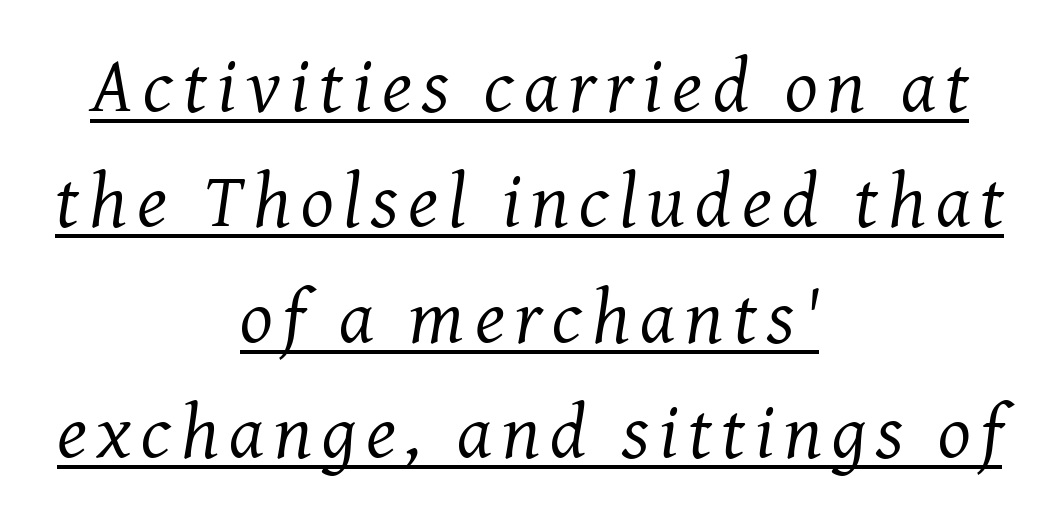
{"serif": "yes", "italic": "yes", "lean": "right", "slant_degrees": 8, "bold": "no", "weight": "regular", "width": "normal", "stroke_contrast": "medium", "x_height": "medium", "monospaced": "no", "underline": "yes", "align": "center", "line_spacing": "normal", "line_spacing_ratio": 1.5, "glyph_px": 77}
